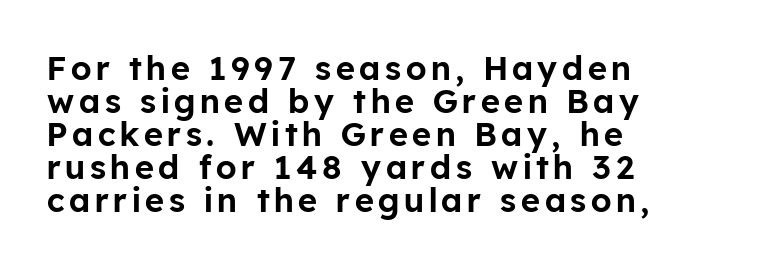
You can tell from the bare stems that sans-serif type was used. Spacing verdict: proportional, widths tailored to each character. Plain, unruled lines of type. Closely set lines give the paragraph a compact silhouette. All the whitespace from short lines collects on the right. Is there any slant? The stems are plumb.
